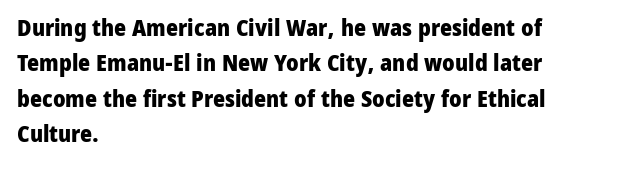
Q: Is the text bold? A: Yes.
Q: Is the text italic (slanted)? A: No, it is upright.
Q: Is the text underlined? A: No.
Q: How is the paragraph aligned? A: Left-aligned.
Q: Is the spacing between letters normal or unusually wide? A: Normal.
Q: Is the spacing between lines tight, normal or loose? A: Normal.
